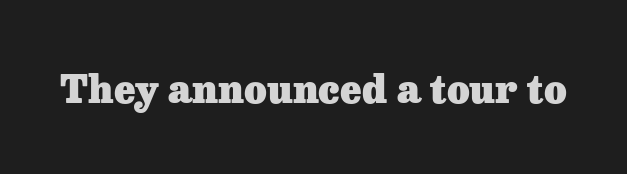
Q: Is the text bold? A: Yes.
Q: Is the text italic (slanted)? A: No, it is upright.
Q: Is the typeface a serif or a sans-serif typeface? A: Serif.
Q: Is the text underlined? A: No.
Q: Is the spacing between letters normal or unusually wide? A: Normal.
Q: Width (condensed, normal, or wide)? A: Normal.
Q: Stroke contrast? A: Low.
Q: x-height? A: Medium.
Q: Monospaced? A: No.
